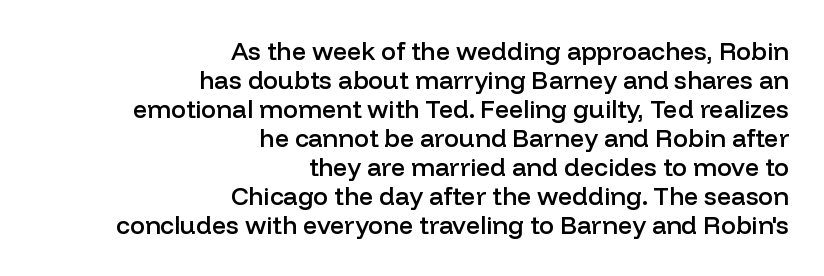
Standard letterfit; no display-style spreading of the glyphs. Horizontal alignment here is rightward, an uncommon choice for prose. A bare baseline throughout the passage. A bit beefed up — I'd call it semibold rather than bold.
